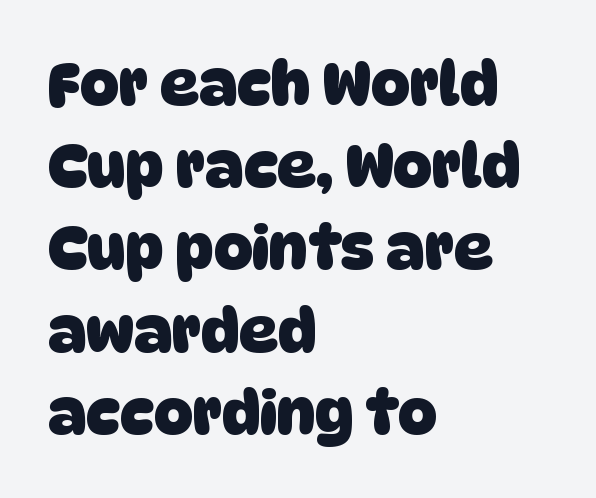
Q: Is the text bold? A: Yes.
Q: Is the typeface a serif or a sans-serif typeface? A: Sans-serif.
Q: Is the text underlined? A: No.
Q: How is the paragraph aligned? A: Left-aligned.
Q: Is the spacing between letters normal or unusually wide? A: Normal.
Q: Is the spacing between lines tight, normal or loose? A: Normal.
Q: Width (condensed, normal, or wide)? A: Normal.
Q: Stroke contrast? A: Low.
Q: x-height? A: Large.
Q: Monospaced? A: No.
